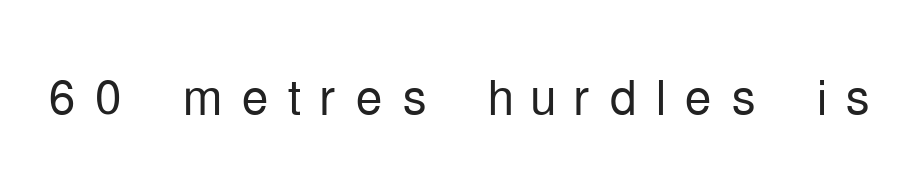
The image shows 68 px light, condensed sans-serif type, upright; set unusually wide letter spacing (+0.27 em), not underlined; low stroke contrast and a medium x-height.
